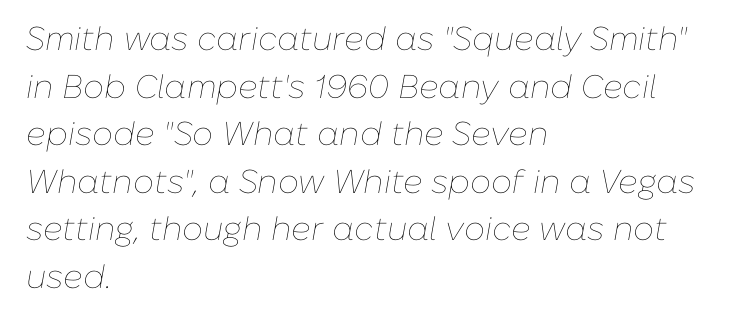
The image shows 33 px thin type, italic (leaning right); set left-aligned, normal line spacing (1.44x), normal letter spacing, not underlined; low stroke contrast and a medium x-height.
